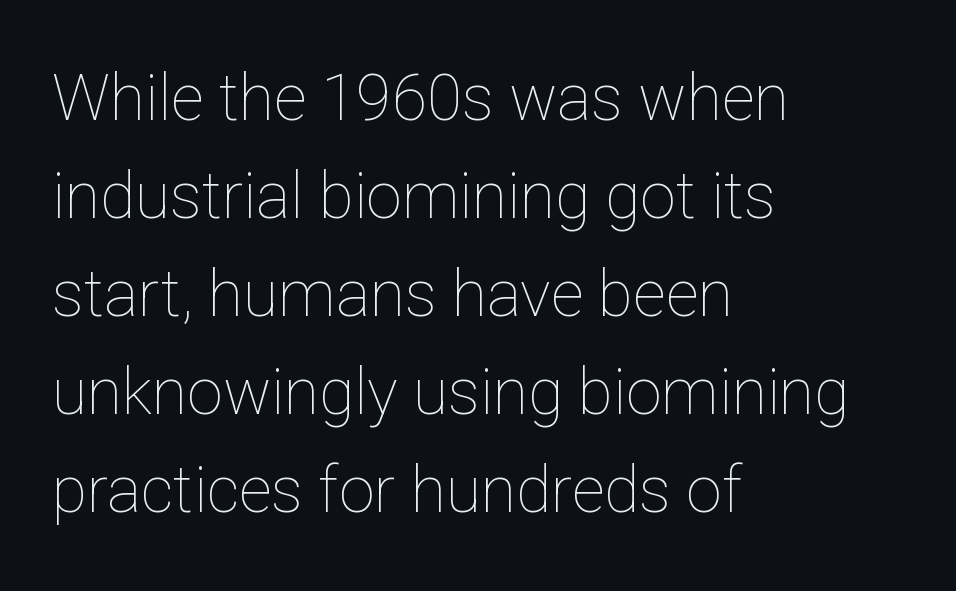
The image shows 64 px thin type, upright; set left-aligned, normal line spacing (1.53x), normal letter spacing, not underlined; low stroke contrast and a medium x-height.
